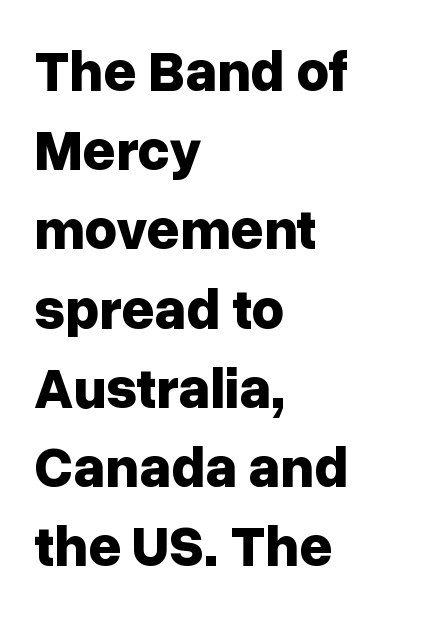
Q: Is the text bold? A: Yes.
Q: Is the text italic (slanted)? A: No, it is upright.
Q: Is the typeface a serif or a sans-serif typeface? A: Sans-serif.
Q: Is the text underlined? A: No.
Q: How is the paragraph aligned? A: Left-aligned.
Q: Is the spacing between letters normal or unusually wide? A: Normal.
Q: Is the spacing between lines tight, normal or loose? A: Normal.
Q: Width (condensed, normal, or wide)? A: Normal.
Q: Stroke contrast? A: Low.
Q: x-height? A: Medium.
Q: Monospaced? A: No.
